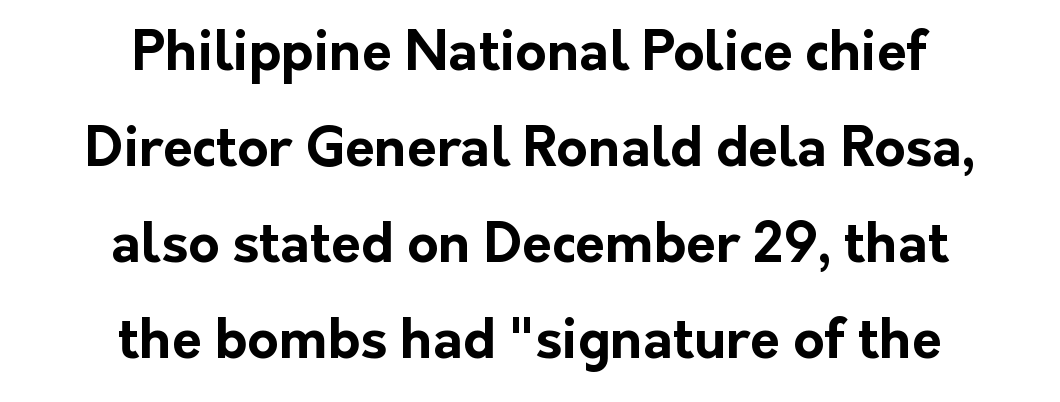
{"serif": "no", "italic": "no", "bold": "yes", "weight": "bold", "width": "normal", "stroke_contrast": "low", "x_height": "medium", "monospaced": "no", "underline": "no", "align": "center", "line_spacing_ratio": 1.78, "letter_spacing": "normal", "letter_spacing_em": 0.0, "glyph_px": 54}
